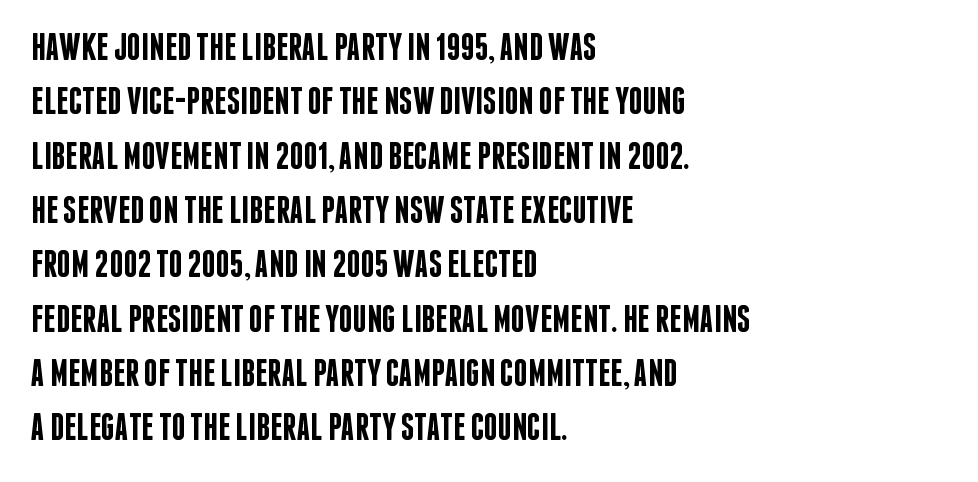
Q: Is the text bold? A: Semi-bold.
Q: Is the text italic (slanted)? A: No, it is upright.
Q: Is the typeface a serif or a sans-serif typeface? A: Sans-serif.
Q: Is the text underlined? A: No.
Q: How is the paragraph aligned? A: Left-aligned.
Q: Is the spacing between letters normal or unusually wide? A: Normal.
Q: Is the spacing between lines tight, normal or loose? A: Normal.
Q: Width (condensed, normal, or wide)? A: Condensed.
Q: Stroke contrast? A: Low.
Q: x-height? A: Large.
Q: Monospaced? A: No.
